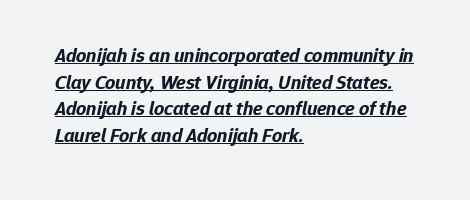
Q: Is the text bold? A: Yes.
Q: Is the text italic (slanted)? A: Yes, it leans right by about 12 degrees.
Q: Is the text underlined? A: Yes.
Q: How is the paragraph aligned? A: Left-aligned.
Q: Is the spacing between letters normal or unusually wide? A: Normal.
Q: Is the spacing between lines tight, normal or loose? A: Normal.
